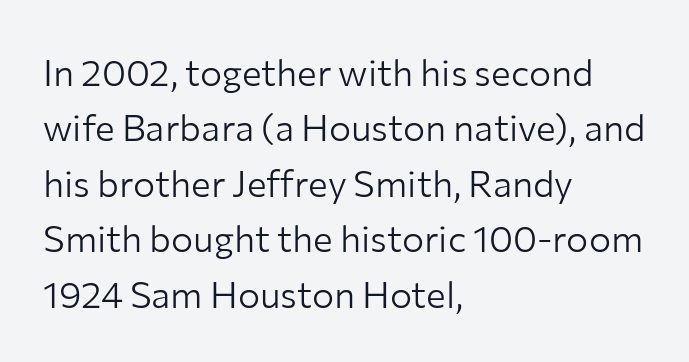
The letters stand upright; this is a roman face. Weight class: somewhere from thin through regular. The ragged edge is on the right, which tells us the setting is flush left. What's the leading like? Ordinary, nothing unusual. A sans-serif font was chosen for this passage. Check the space under the baseline: it is left empty.
